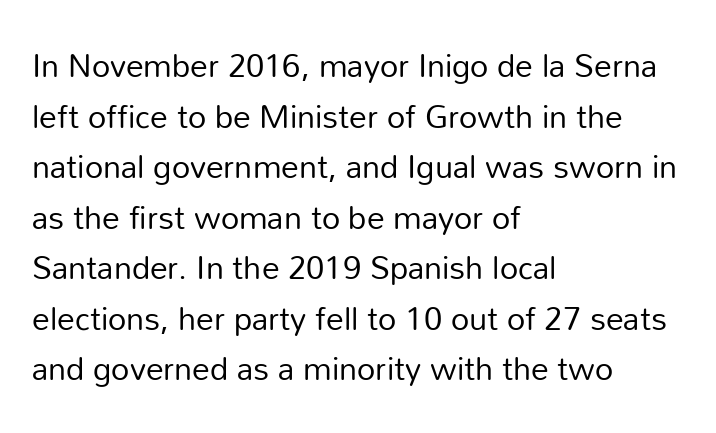
Q: Is the text bold? A: No.
Q: Is the text italic (slanted)? A: No, it is upright.
Q: Is the typeface a serif or a sans-serif typeface? A: Sans-serif.
Q: Is the text underlined? A: No.
Q: How is the paragraph aligned? A: Left-aligned.
Q: Is the spacing between letters normal or unusually wide? A: Normal.
Q: Is the spacing between lines tight, normal or loose? A: Normal.
Q: Width (condensed, normal, or wide)? A: Normal.
Q: Stroke contrast? A: Low.
Q: x-height? A: Medium.
Q: Monospaced? A: No.
